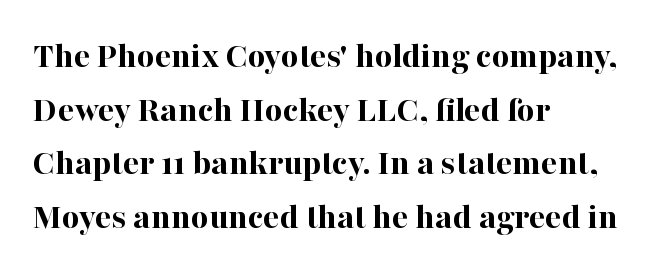
Q: Is the text bold? A: Yes.
Q: Is the text italic (slanted)? A: No, it is upright.
Q: Is the typeface a serif or a sans-serif typeface? A: Serif.
Q: Is the text underlined? A: No.
Q: How is the paragraph aligned? A: Left-aligned.
Q: Is the spacing between letters normal or unusually wide? A: Normal.
Q: Is the spacing between lines tight, normal or loose? A: Normal.
Q: Width (condensed, normal, or wide)? A: Normal.
Q: Stroke contrast? A: High.
Q: x-height? A: Medium.
Q: Monospaced? A: No.
